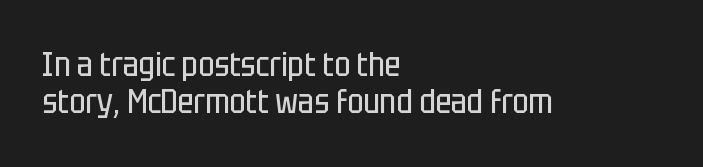
{"serif": "no", "italic": "no", "bold": "no", "weight": "regular", "width": "condensed", "stroke_contrast": "low", "x_height": "large", "monospaced": "no", "underline": "no", "align": "left", "line_spacing": "tight", "line_spacing_ratio": 1.09, "letter_spacing": "normal", "letter_spacing_em": 0.0, "glyph_px": 34}
